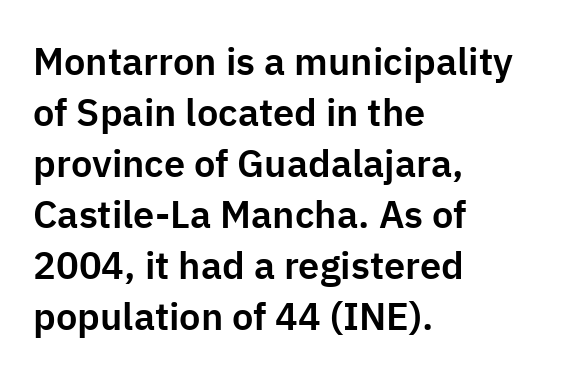
Q: Is the text italic (slanted)? A: No, it is upright.
Q: Is the typeface a serif or a sans-serif typeface? A: Sans-serif.
Q: Is the text underlined? A: No.
Q: How is the paragraph aligned? A: Left-aligned.
Q: Is the spacing between letters normal or unusually wide? A: Normal.
Q: Is the spacing between lines tight, normal or loose? A: Normal.
Q: Width (condensed, normal, or wide)? A: Normal.
Q: Stroke contrast? A: Low.
Q: x-height? A: Medium.
Q: Monospaced? A: No.
